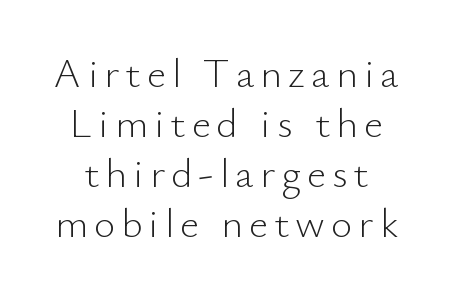
To sum up the face: it is a sans, with no serifs. The baseline area is clear. The typography opts for an upright posture over an oblique one. Stroke thickness stays within the range of a standard reading face or lighter.
